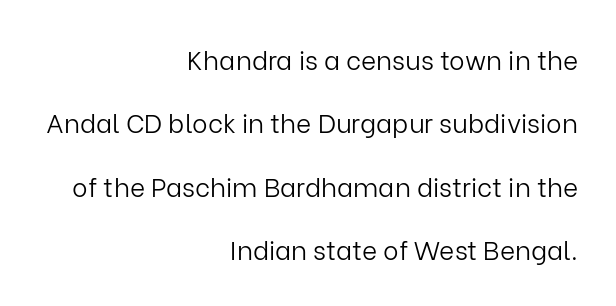
{"italic": "no", "bold": "no", "underline": "no", "align": "right", "line_spacing": "loose", "line_spacing_ratio": 2.44, "letter_spacing": "normal", "letter_spacing_em": 0.0, "glyph_px": 26}
